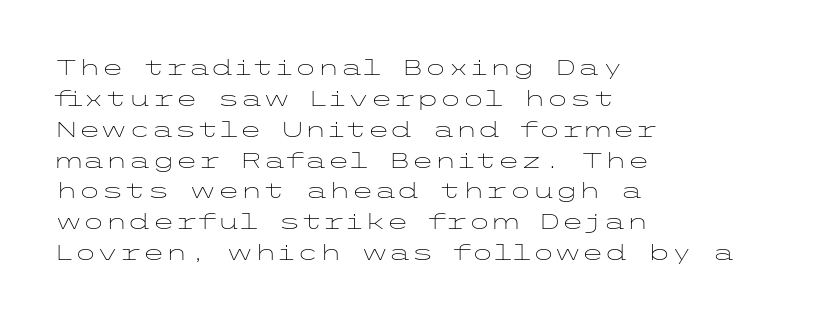
The image shows 21 px text type, upright; set left-aligned, normal line spacing (1.47x), normal letter spacing, not underlined.
